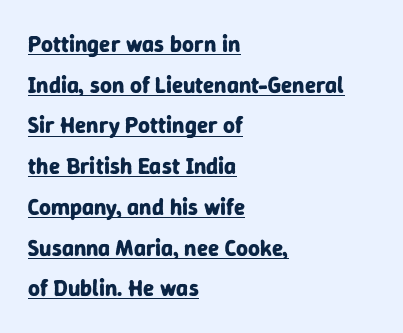
Q: Is the text bold? A: Yes.
Q: Is the text italic (slanted)? A: No, it is upright.
Q: Is the text underlined? A: Yes.
Q: How is the paragraph aligned? A: Left-aligned.
Q: Is the spacing between letters normal or unusually wide? A: Normal.
